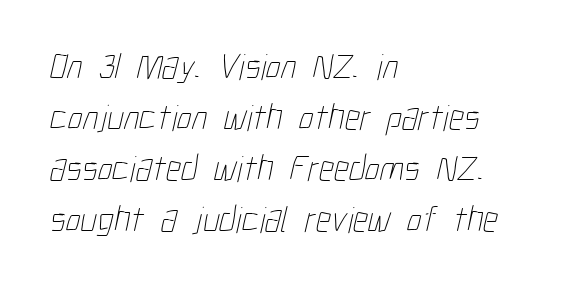
Normally led — the rows are evenly, conventionally spaced. Type without underlining. Horizontal alignment here is leftward, the default for most running prose. Here the designer chose a conventional face with non-uniform glyph widths.
